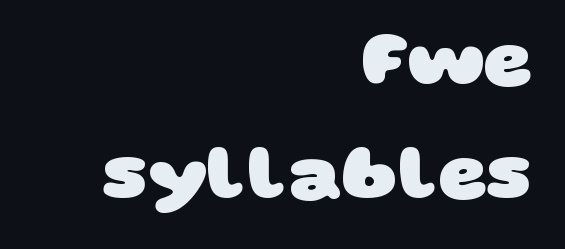
The image shows 76 px heavy, wide sans-serif type; set right-aligned, normal line spacing (1.49x), normal letter spacing, not underlined; low stroke contrast and a large x-height.
